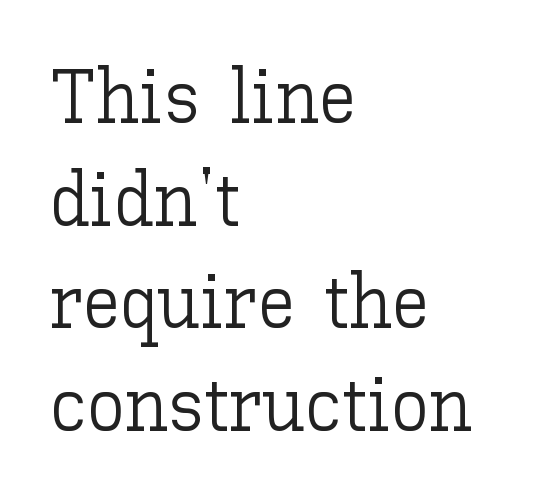
Q: Is the text bold? A: No.
Q: Is the text italic (slanted)? A: No, it is upright.
Q: Is the text underlined? A: No.
Q: How is the paragraph aligned? A: Left-aligned.
Q: Is the spacing between letters normal or unusually wide? A: Normal.
Q: Is the spacing between lines tight, normal or loose? A: Normal.
Q: Width (condensed, normal, or wide)? A: Normal.
Q: Stroke contrast? A: Low.
Q: x-height? A: Medium.
Q: Monospaced? A: No.
